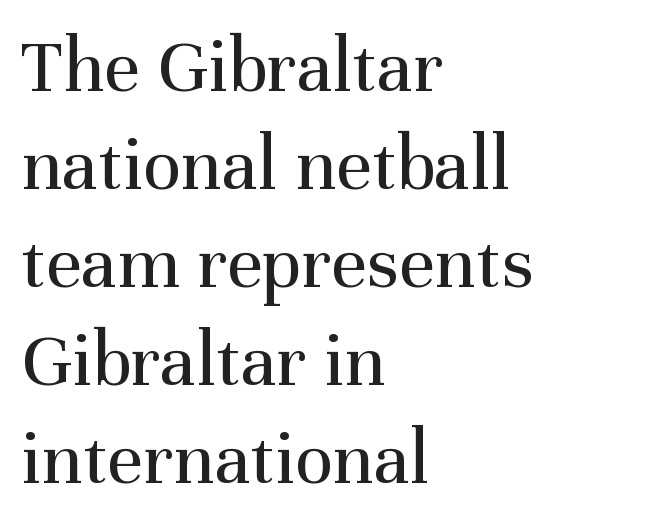
The passage shown is not underscored anywhere. Stroke thickness stays within the range of a standard reading face or lighter. Check where the strokes stop: tiny serifs finish them off. Note the varied advance widths — an 'i' is clearly narrower than an 'm'.
